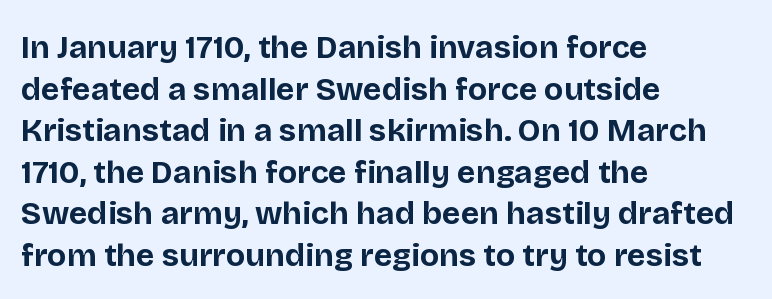
Q: Is the text bold? A: Yes.
Q: Is the text italic (slanted)? A: No, it is upright.
Q: Is the typeface a serif or a sans-serif typeface? A: Sans-serif.
Q: Is the text underlined? A: No.
Q: How is the paragraph aligned? A: Left-aligned.
Q: Is the spacing between letters normal or unusually wide? A: Normal.
Q: Is the spacing between lines tight, normal or loose? A: Normal.
Q: Width (condensed, normal, or wide)? A: Normal.
Q: Stroke contrast? A: Low.
Q: x-height? A: Large.
Q: Monospaced? A: No.
